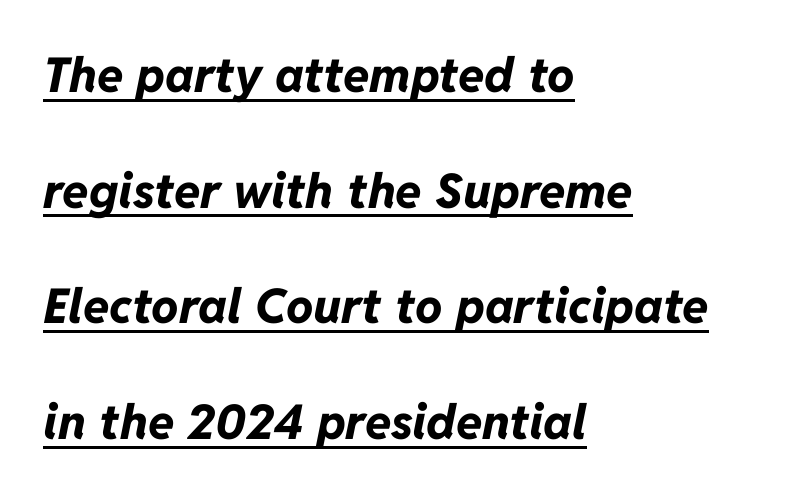
Strokes here are thick enough to call this a true bold. Each line starts at the same left margin while the right side varies. Underline: present. In terms of letterspacing, this is plain default setting. Horizontal bands of white between lines are thick stripes. The whole block is typeset with a tilt.
